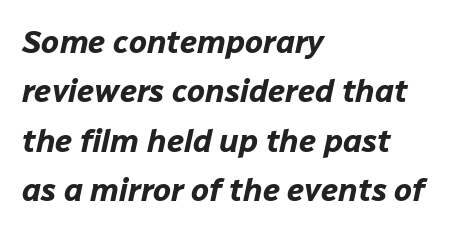
The image shows 32 px bold type, italic (leaning right); set left-aligned, normal line spacing (1.54x), normal letter spacing, not underlined; low stroke contrast and a medium x-height.
